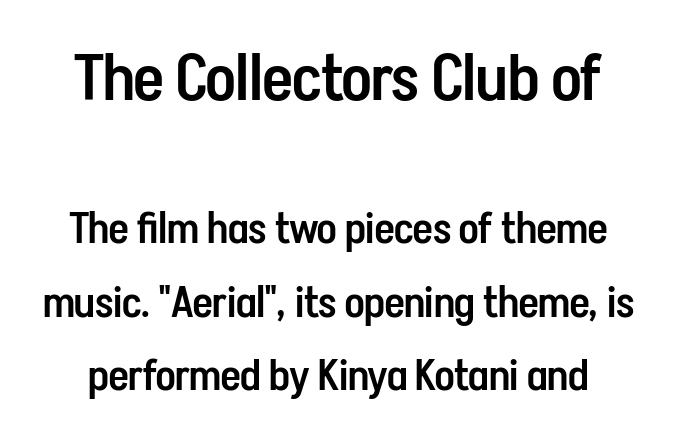
Q: Is the text bold? A: Semi-bold.
Q: Is the text italic (slanted)? A: No, it is upright.
Q: Is the typeface a serif or a sans-serif typeface? A: Sans-serif.
Q: Is the text underlined? A: No.
Q: Is the spacing between letters normal or unusually wide? A: Normal.
Q: Which block of text is set in a larger size, the first (top) or the second (bottom)? A: The first (top) one.
Q: Width (condensed, normal, or wide)? A: Condensed.
Q: Stroke contrast? A: Low.
Q: x-height? A: Medium.
Q: Monospaced? A: No.
